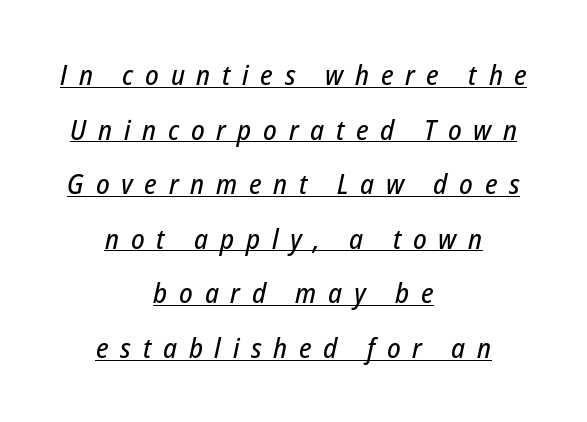
{"italic": "yes", "lean": "right", "slant_degrees": 12, "width": "condensed", "stroke_contrast": "low", "x_height": "medium", "monospaced": "no", "underline": "yes", "align": "center", "line_spacing": "loose", "line_spacing_ratio": 1.95, "letter_spacing": "wide", "letter_spacing_em": 0.42, "glyph_px": 28}
